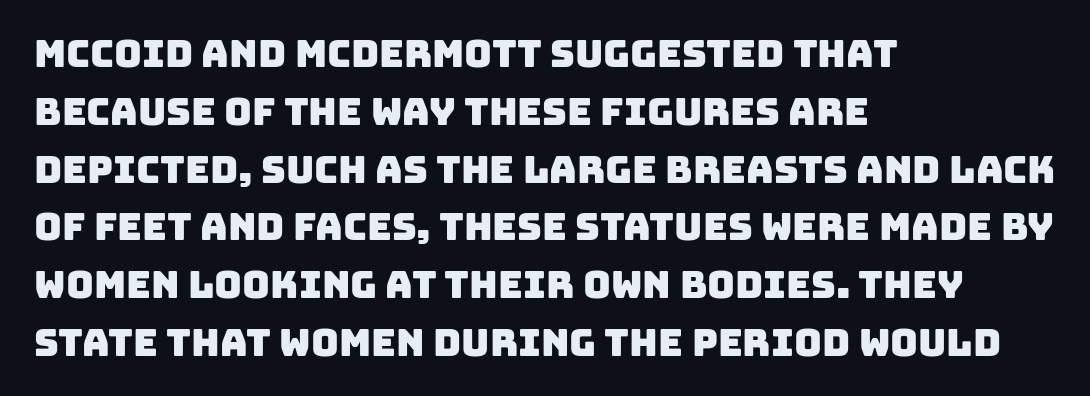
The tracking reads as untouched default to a designer's eye. Horizontal bands of white between lines are of average thickness. Font category for this specimen: sans-serif. In CSS terms this would be text-align: left.
